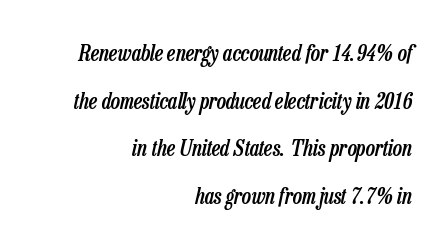
Slant detected: the letters are inclined. Short note: letters normally spaced. Widely set lines give the paragraph a tall, airy silhouette. The foot of each line stays bare and open.
